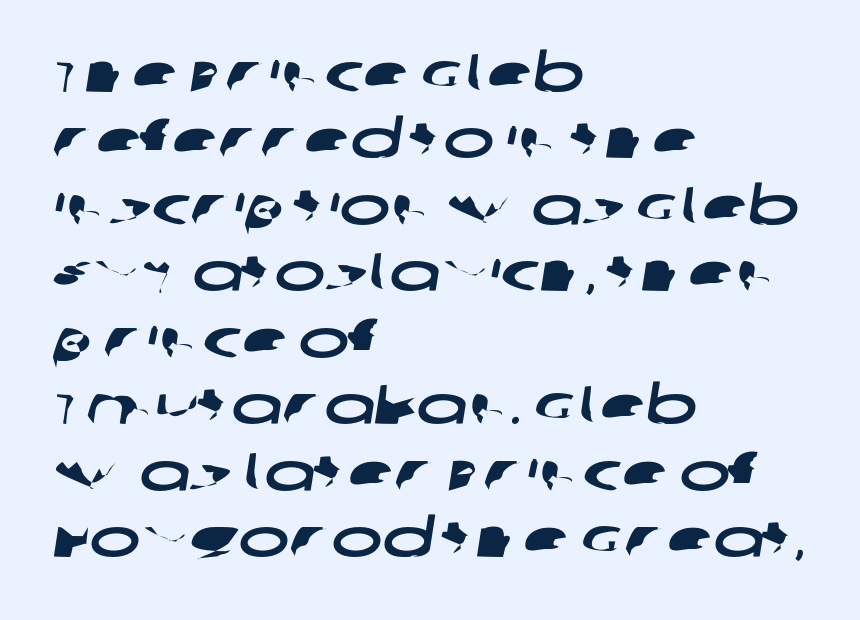
The image shows 54 px wide sans-serif type; set left-aligned, line spacing 1.23x, normal letter spacing, not underlined; low stroke contrast and a large x-height.
